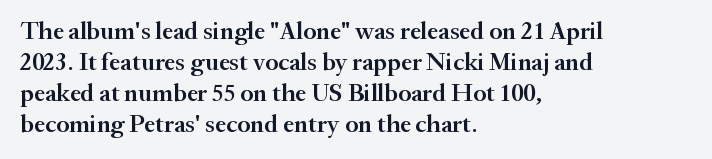
{"italic": "no", "bold": "semi", "underline": "no", "align": "left", "line_spacing_ratio": 1.24, "letter_spacing": "normal", "letter_spacing_em": 0.0, "glyph_px": 25}
